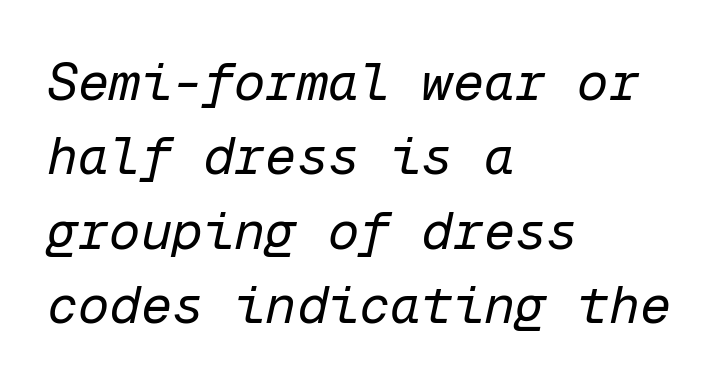
The image shows 52 px regular-weight type, italic (leaning right), monospaced; set left-aligned, normal line spacing (1.43x), normal letter spacing, not underlined; low stroke contrast and a medium x-height.
